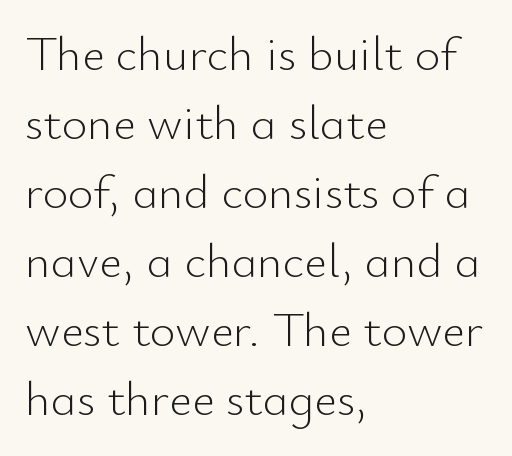
The image shows 49 px light sans-serif type, upright; set left-aligned, normal line spacing (1.41x), normal letter spacing, not underlined; low stroke contrast and a small x-height.
